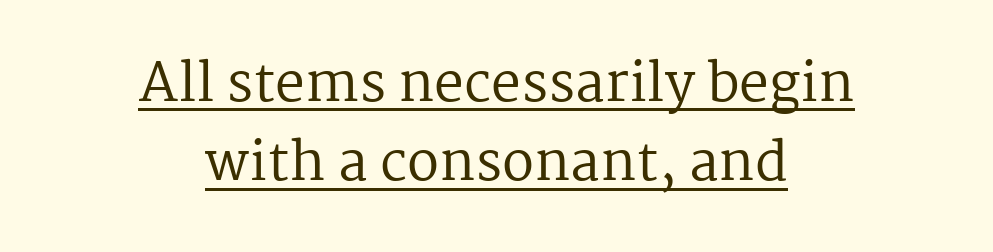
{"serif": "yes", "italic": "no", "bold": "no", "weight": "regular", "width": "normal", "stroke_contrast": "medium", "x_height": "medium", "monospaced": "no", "underline": "yes", "align": "center", "line_spacing": "normal", "line_spacing_ratio": 1.5, "letter_spacing": "normal", "letter_spacing_em": 0.0, "glyph_px": 53}
